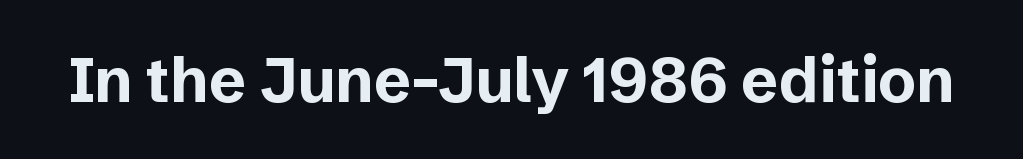
Q: Is the text bold? A: Yes.
Q: Is the text italic (slanted)? A: No, it is upright.
Q: Is the typeface a serif or a sans-serif typeface? A: Sans-serif.
Q: Is the text underlined? A: No.
Q: Is the spacing between letters normal or unusually wide? A: Normal.
Q: Width (condensed, normal, or wide)? A: Normal.
Q: Stroke contrast? A: Low.
Q: x-height? A: Medium.
Q: Monospaced? A: No.
